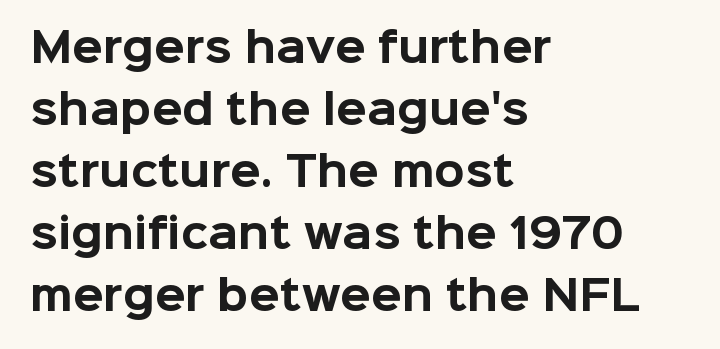
Italic? Not at all — the glyphs are vertical. What weight is shown? A full bold with thick strokes. In terms of leading, this rendering sits right in the middle. Quick note: underline off. Caption: multi-line text, flush left, ragged right. The rendering uses natural spacing where letterforms have individual widths.
